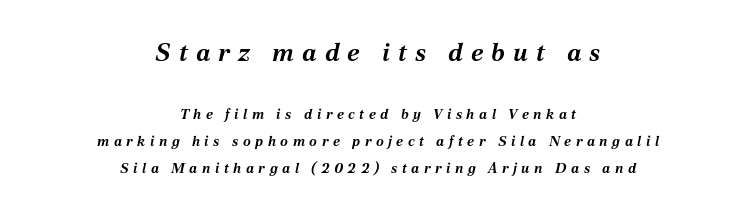
The image shows 25 px bold type, italic (leaning right); set centered, loose line spacing (1.95x), unusually wide letter spacing (+0.32 em), not underlined; the first (top) block is 1.79x larger.
